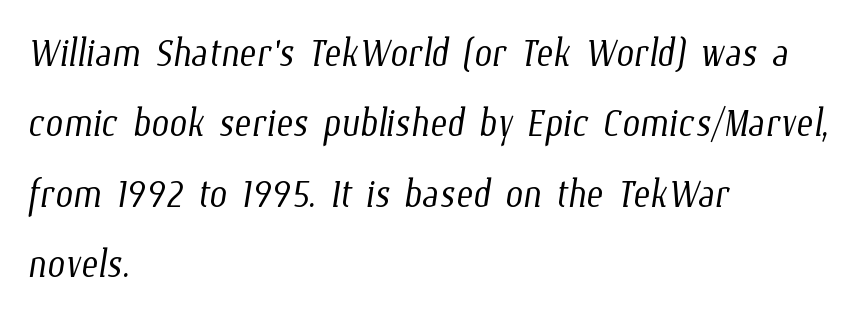
{"bold": "no", "weight": "light", "width": "condensed", "stroke_contrast": "low", "x_height": "medium", "monospaced": "no", "underline": "no", "align": "left", "line_spacing": "normal", "line_spacing_ratio": 1.38, "letter_spacing": "normal", "letter_spacing_em": 0.0, "glyph_px": 51}
